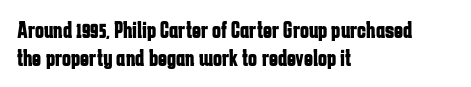
{"italic": "no", "bold": "yes", "underline": "no", "align": "left", "line_spacing": "tight", "line_spacing_ratio": 1.15, "letter_spacing": "normal", "letter_spacing_em": 0.0, "glyph_px": 24}
